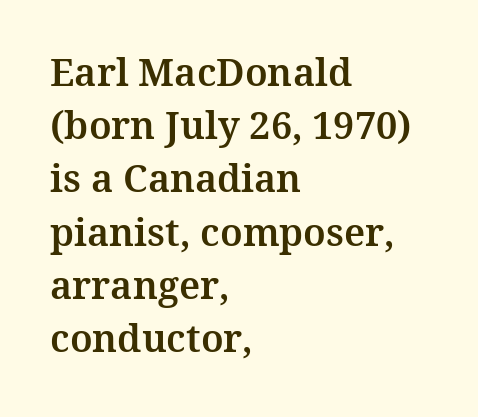
{"serif": "yes", "italic": "no", "width": "normal", "stroke_contrast": "medium", "x_height": "medium", "monospaced": "no", "underline": "no", "align": "left", "line_spacing": "normal", "line_spacing_ratio": 1.4, "letter_spacing": "normal", "letter_spacing_em": 0.0, "glyph_px": 38}
